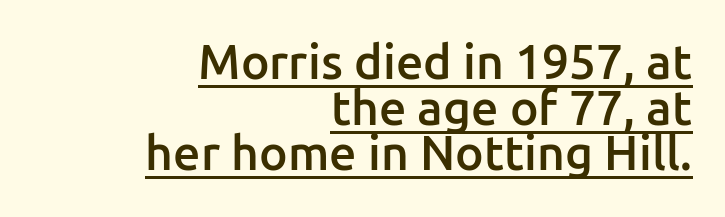
The image shows 48 px semibold sans-serif type, upright; set right-aligned, tight line spacing (0.95x), normal letter spacing, underlined; low stroke contrast and a medium x-height.
